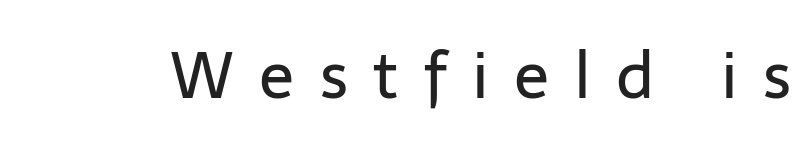
The image shows 65 px regular-weight sans-serif type, upright; set unusually wide letter spacing (+0.39 em), not underlined; low stroke contrast and a medium x-height.
